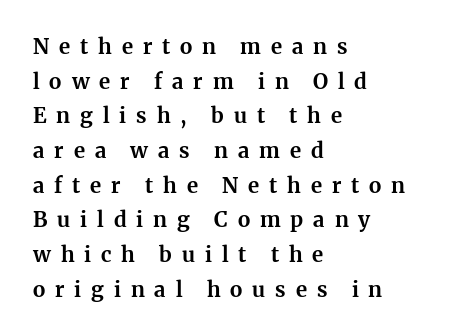
Q: Is the text bold? A: Yes.
Q: Is the text italic (slanted)? A: No, it is upright.
Q: Is the text underlined? A: No.
Q: How is the paragraph aligned? A: Left-aligned.
Q: Is the spacing between letters normal or unusually wide? A: Unusually wide.
Q: Is the spacing between lines tight, normal or loose? A: Normal.
